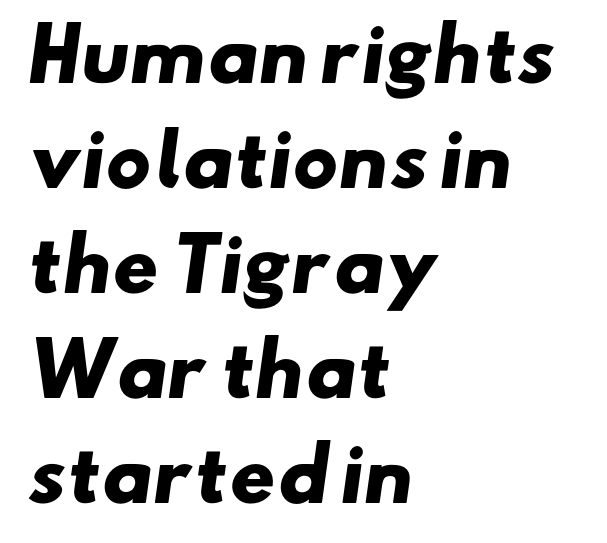
Q: Is the text bold? A: Yes.
Q: Is the typeface a serif or a sans-serif typeface? A: Sans-serif.
Q: Is the text underlined? A: No.
Q: How is the paragraph aligned? A: Left-aligned.
Q: Is the spacing between letters normal or unusually wide? A: Normal.
Q: Is the spacing between lines tight, normal or loose? A: Normal.
Q: Width (condensed, normal, or wide)? A: Wide.
Q: Stroke contrast? A: Low.
Q: x-height? A: Small.
Q: Monospaced? A: No.
